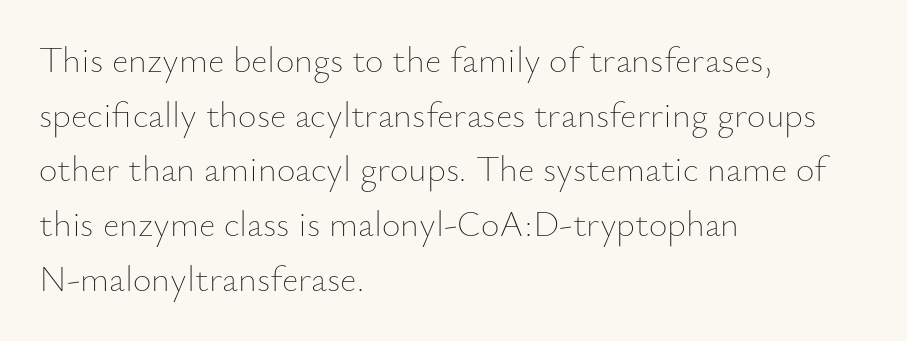
The line-height multiplier appears to be the usual default. The paragraph shown leans on its left margin. Designer's note — italics off, roman on. The strip under each line holds only bare page. In terms of letterspacing, this is plain default setting. The typeface has the unassuming heft of standard copy or less.
